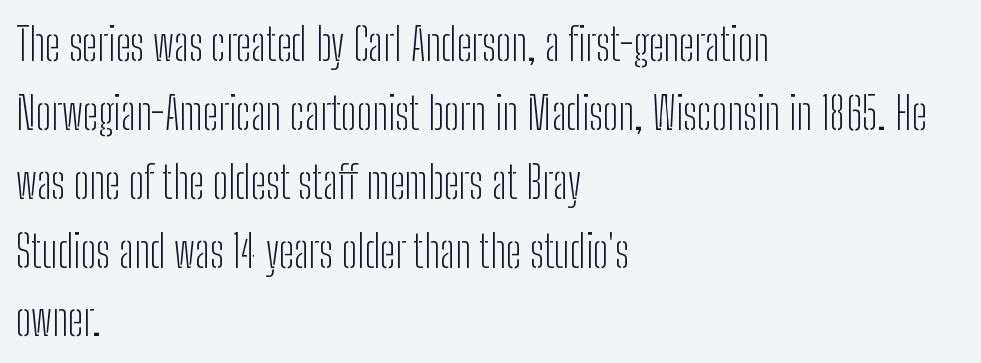
{"serif": "no", "italic": "no", "bold": "no", "weight": "light", "width": "condensed", "stroke_contrast": "low", "x_height": "medium", "monospaced": "no", "underline": "no", "align": "left", "line_spacing": "normal", "line_spacing_ratio": 1.53, "letter_spacing": "normal", "letter_spacing_em": 0.0, "glyph_px": 45}
